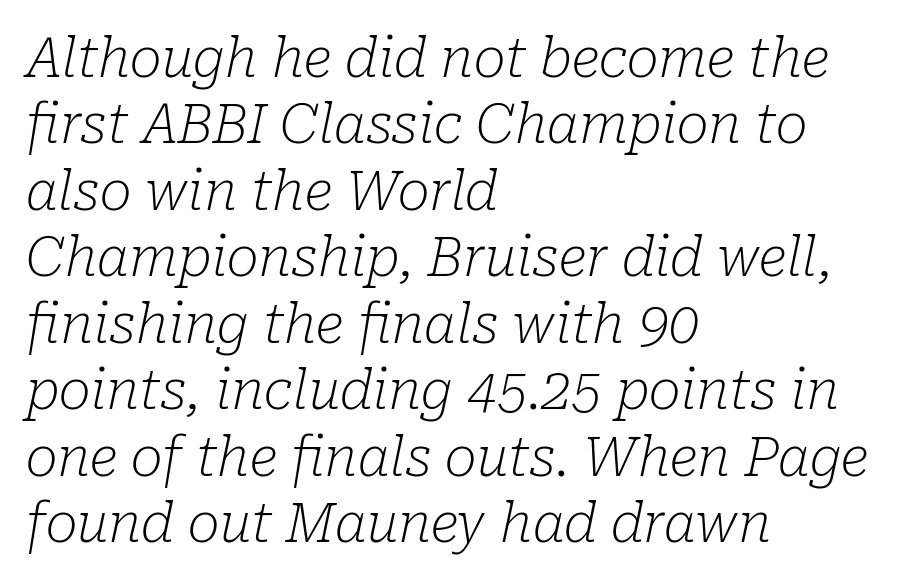
{"serif": "yes", "italic": "yes", "lean": "right", "slant_degrees": 10, "bold": "no", "weight": "light", "width": "normal", "stroke_contrast": "low", "x_height": "medium", "monospaced": "no", "underline": "no", "align": "left", "line_spacing_ratio": 1.23, "letter_spacing": "normal", "letter_spacing_em": 0.0, "glyph_px": 54}
